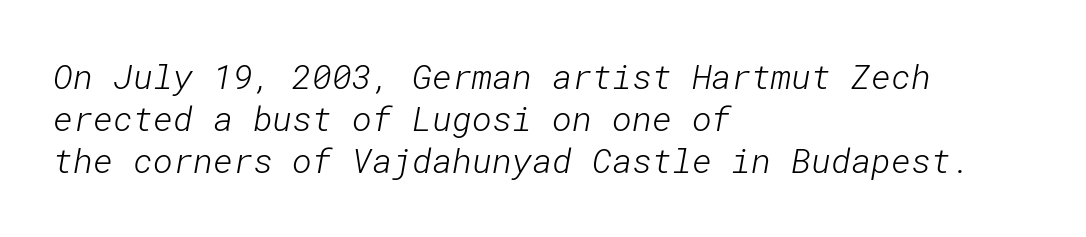
{"serif": "no", "bold": "no", "weight": "light", "width": "normal", "stroke_contrast": "low", "x_height": "medium", "underline": "no", "align": "left", "line_spacing_ratio": 1.24, "letter_spacing": "normal", "letter_spacing_em": 0.0, "glyph_px": 34}
